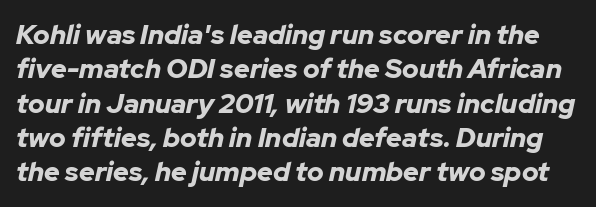
This sample uses an oblique cut, with every glyph tilted off the vertical. The face used here has the dense, thick strokes of a bold. Beneath every word, the page is bare. Observe the ordinary spacing: letters are neighbours, not strangers. These lines sit exactly where default settings would place them.
